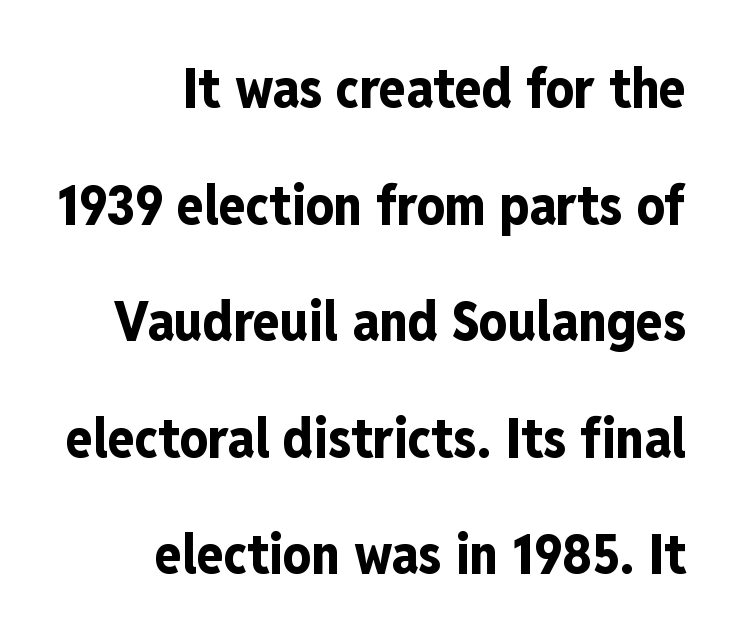
Q: Is the text bold? A: Yes.
Q: Is the text italic (slanted)? A: No, it is upright.
Q: Is the typeface a serif or a sans-serif typeface? A: Sans-serif.
Q: Is the text underlined? A: No.
Q: How is the paragraph aligned? A: Right-aligned.
Q: Is the spacing between letters normal or unusually wide? A: Normal.
Q: Is the spacing between lines tight, normal or loose? A: Loose.
Q: Width (condensed, normal, or wide)? A: Condensed.
Q: Stroke contrast? A: Low.
Q: x-height? A: Medium.
Q: Monospaced? A: No.
